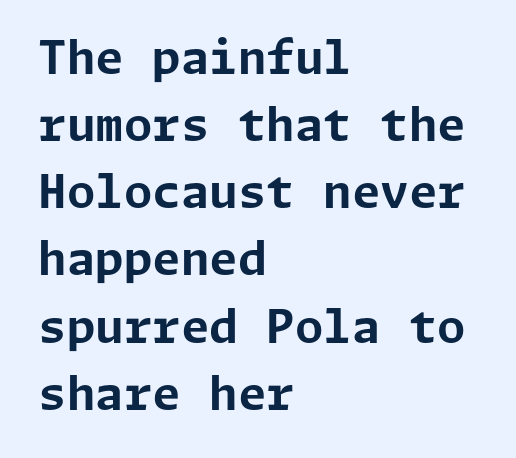
The baseline area is clear. In terms of posture, this sample is upright. How would I describe the line gaps? Plain and ordinary. Type style note: lacks serifs. The paragraph shown leans on its left margin. The font is running at its bold setting.
